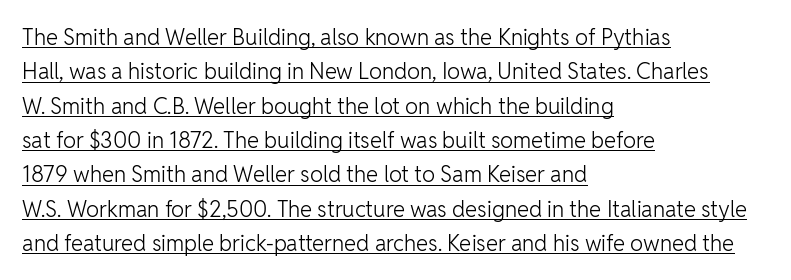
{"italic": "no", "bold": "no", "underline": "yes", "align": "left", "line_spacing": "normal", "line_spacing_ratio": 1.56, "letter_spacing": "normal", "letter_spacing_em": 0.0, "glyph_px": 22}
